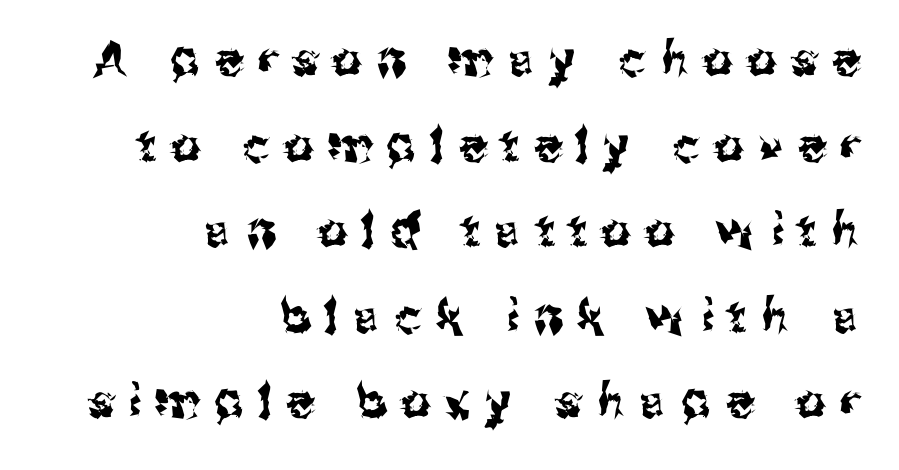
These lines are set flush right with a ragged left edge. Tall strokes in this sample are plumb rather than angled. Spacing verdict: proportional, widths tailored to each character. The gap between lines stays unmarked.
